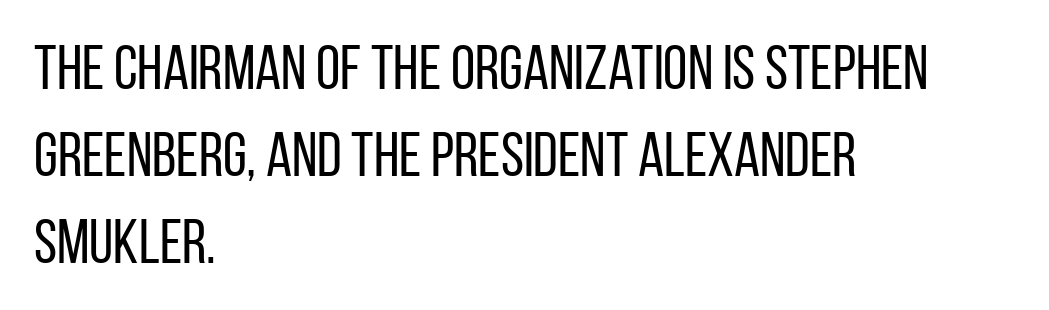
Every character sits straight up, as roman type does. The rendering uses natural spacing where letterforms have individual widths. A student would call this left alignment; a typographer would say flush left, rag right. Nothing sits at the stroke ends, so this counts as sans-serif. Line spacing here is normal. Anything drawn beneath the words? Only blank space.
